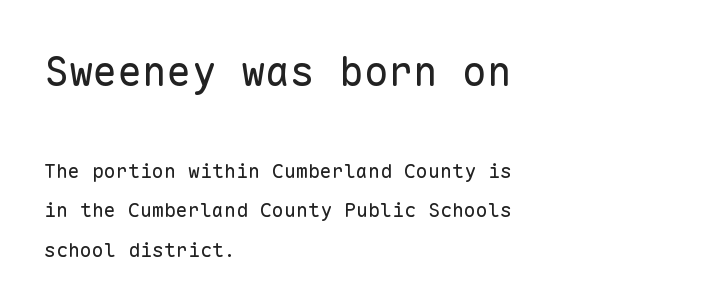
{"serif": "no", "italic": "no", "bold": "no", "weight": "regular", "width": "normal", "stroke_contrast": "low", "x_height": "medium", "monospaced": "yes", "underline": "no", "align": "left", "line_spacing": "loose", "line_spacing_ratio": 1.96, "letter_spacing": "normal", "letter_spacing_em": 0.0, "larger_block": "first", "size_ratio": 2.05, "glyph_px": 41}
